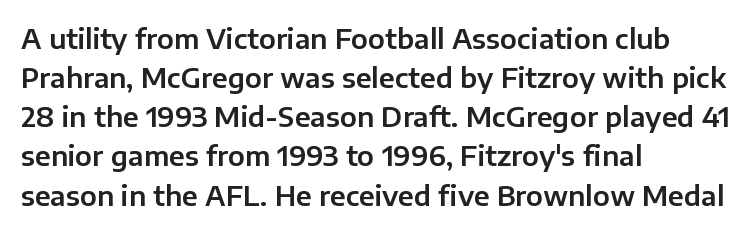
The image shows 27 px text type, upright; set left-aligned, normal line spacing (1.45x), normal letter spacing, not underlined.
